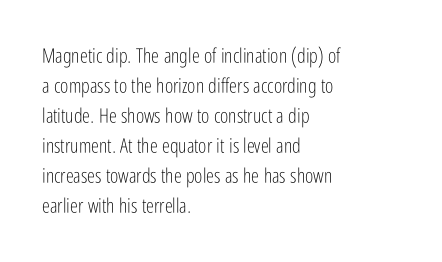
The face looks like a standard text weight, possibly lighter. A normal amount of white space separates one row of letters from the next. Line beginnings align vertically; line endings do not. The horizontal fit of the characters is conventional and even. The passage shown is not underscored anywhere.
